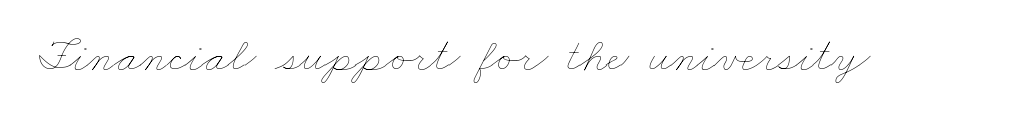
Q: Is the text bold? A: No.
Q: Is the text underlined? A: No.
Q: Is the spacing between letters normal or unusually wide? A: Normal.
Q: Width (condensed, normal, or wide)? A: Wide.
Q: Stroke contrast? A: Low.
Q: x-height? A: Small.
Q: Monospaced? A: No.
